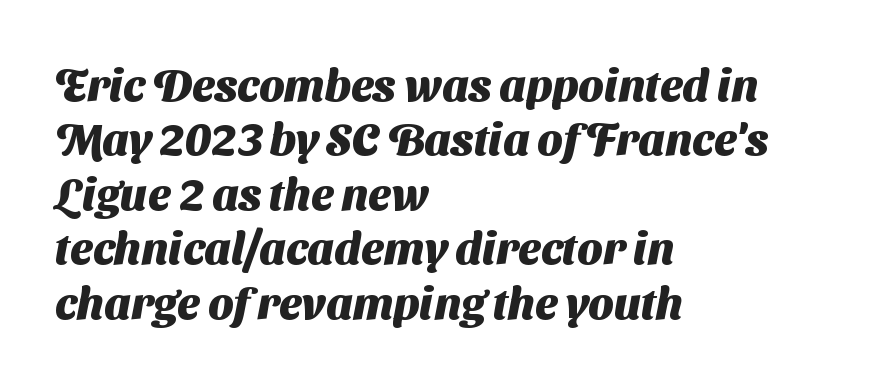
Q: Is the text bold? A: Yes.
Q: Is the typeface a serif or a sans-serif typeface? A: Sans-serif.
Q: Is the text underlined? A: No.
Q: How is the paragraph aligned? A: Left-aligned.
Q: Is the spacing between letters normal or unusually wide? A: Normal.
Q: Width (condensed, normal, or wide)? A: Normal.
Q: Stroke contrast? A: Medium.
Q: x-height? A: Medium.
Q: Monospaced? A: No.
